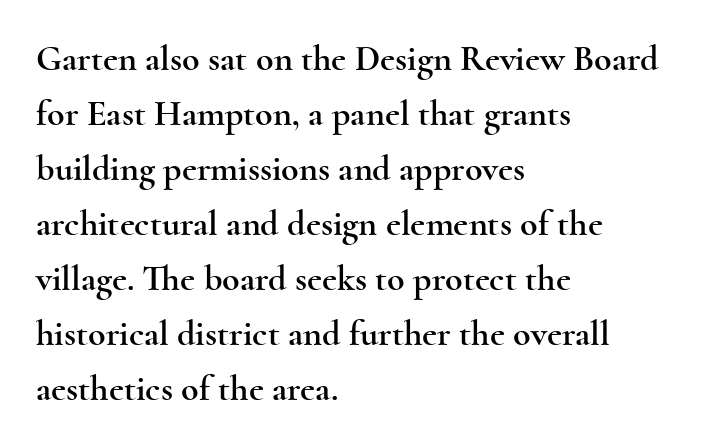
Q: Is the text italic (slanted)? A: No, it is upright.
Q: Is the typeface a serif or a sans-serif typeface? A: Serif.
Q: Is the text underlined? A: No.
Q: How is the paragraph aligned? A: Left-aligned.
Q: Is the spacing between letters normal or unusually wide? A: Normal.
Q: Is the spacing between lines tight, normal or loose? A: Normal.
Q: Width (condensed, normal, or wide)? A: Wide.
Q: x-height? A: Small.
Q: Monospaced? A: No.
